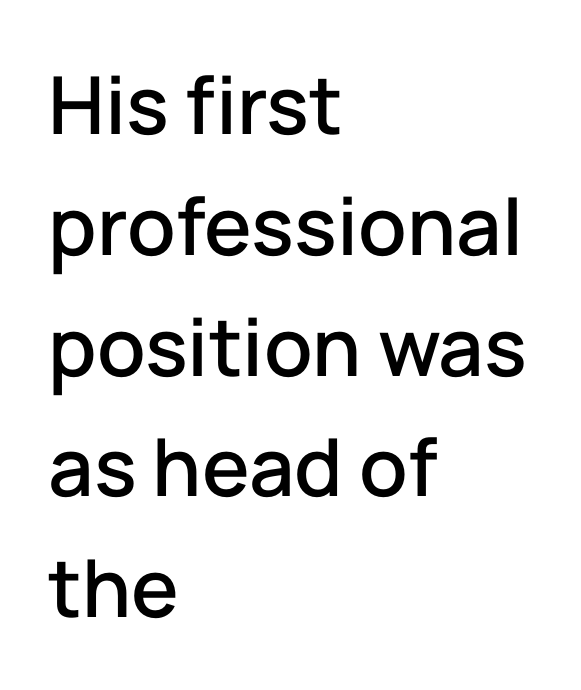
The image shows 80 px sans-serif type, upright; set left-aligned, normal line spacing (1.51x), normal letter spacing, not underlined; low stroke contrast and a medium x-height.
